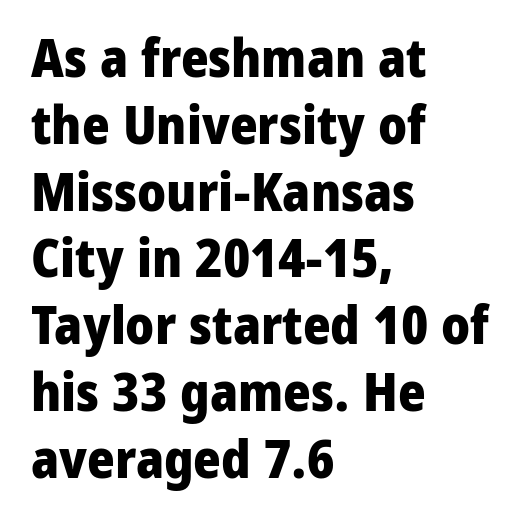
The image shows 53 px heavy sans-serif type, upright; set left-aligned, normal line spacing (1.26x), normal letter spacing, not underlined; low stroke contrast and a medium x-height.
